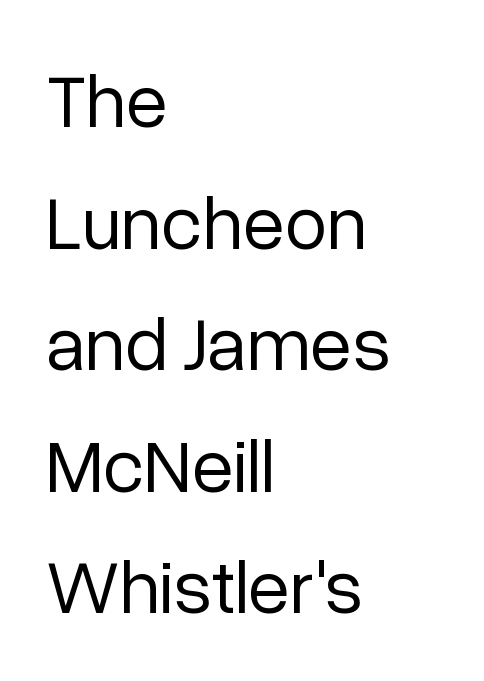
{"serif": "no", "italic": "no", "bold": "no", "weight": "regular", "width": "normal", "stroke_contrast": "low", "x_height": "medium", "monospaced": "no", "underline": "no", "align": "left", "line_spacing": "normal", "line_spacing_ratio": 1.6, "letter_spacing": "normal", "letter_spacing_em": 0.0, "glyph_px": 76}
